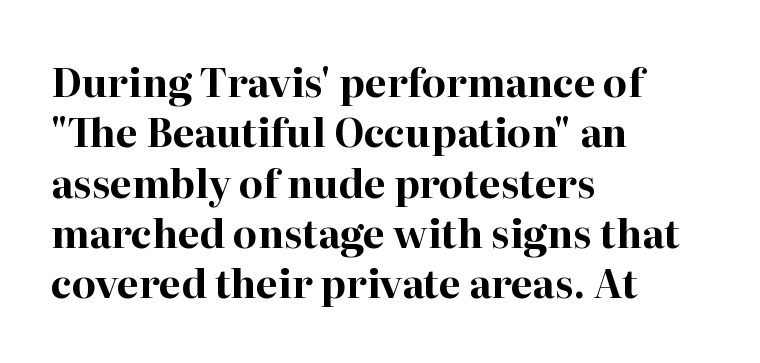
The image shows 39 px bold serif type, upright; set left-aligned, normal line spacing (1.29x), normal letter spacing, not underlined; high stroke contrast and a medium x-height.
